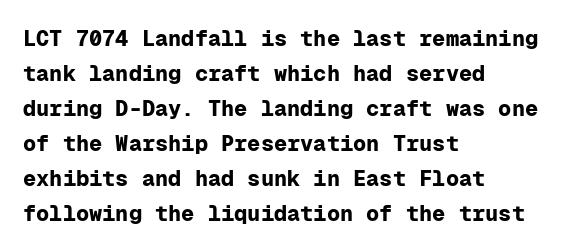
{"italic": "no", "bold": "yes", "underline": "no", "align": "left", "line_spacing": "normal", "line_spacing_ratio": 1.59, "letter_spacing": "normal", "letter_spacing_em": 0.0, "glyph_px": 22}
